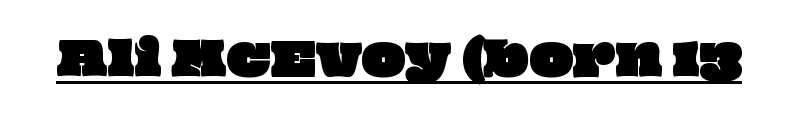
{"width": "wide", "stroke_contrast": "low", "x_height": "large", "monospaced": "no", "underline": "yes", "letter_spacing": "normal", "letter_spacing_em": 0.0, "glyph_px": 46}
